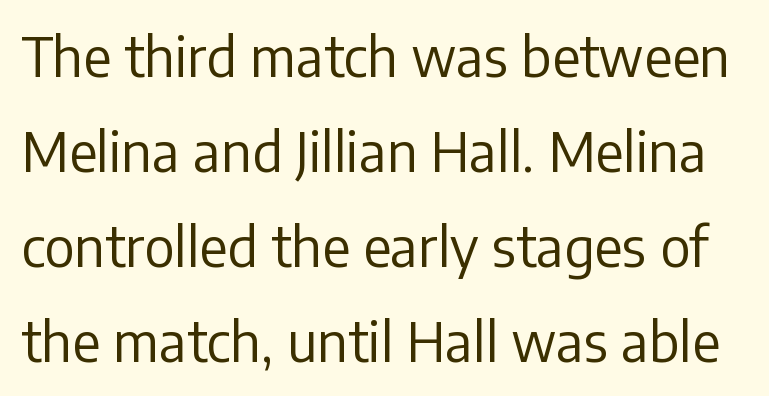
{"serif": "no", "italic": "no", "bold": "no", "weight": "regular", "width": "normal", "stroke_contrast": "low", "x_height": "medium", "monospaced": "no", "underline": "no", "line_spacing_ratio": 1.76, "letter_spacing": "normal", "letter_spacing_em": 0.0, "glyph_px": 54}
